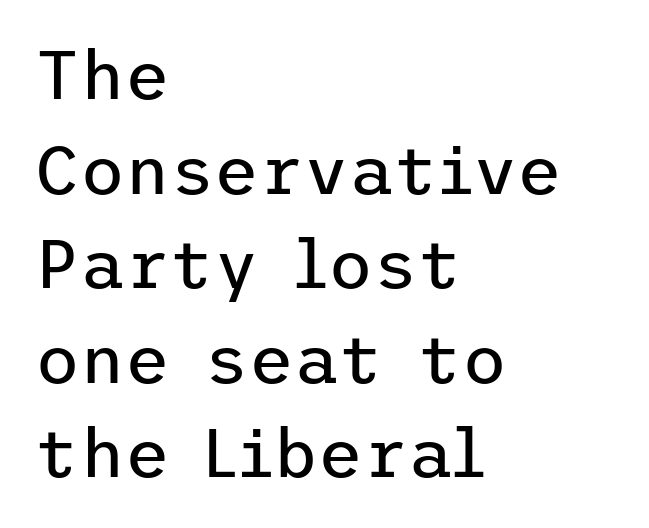
Q: Is the text bold? A: No.
Q: Is the text italic (slanted)? A: No, it is upright.
Q: Is the typeface a serif or a sans-serif typeface? A: Sans-serif.
Q: Is the text underlined? A: No.
Q: How is the paragraph aligned? A: Left-aligned.
Q: Is the spacing between letters normal or unusually wide? A: Normal.
Q: Is the spacing between lines tight, normal or loose? A: Normal.
Q: Width (condensed, normal, or wide)? A: Normal.
Q: Stroke contrast? A: Low.
Q: x-height? A: Medium.
